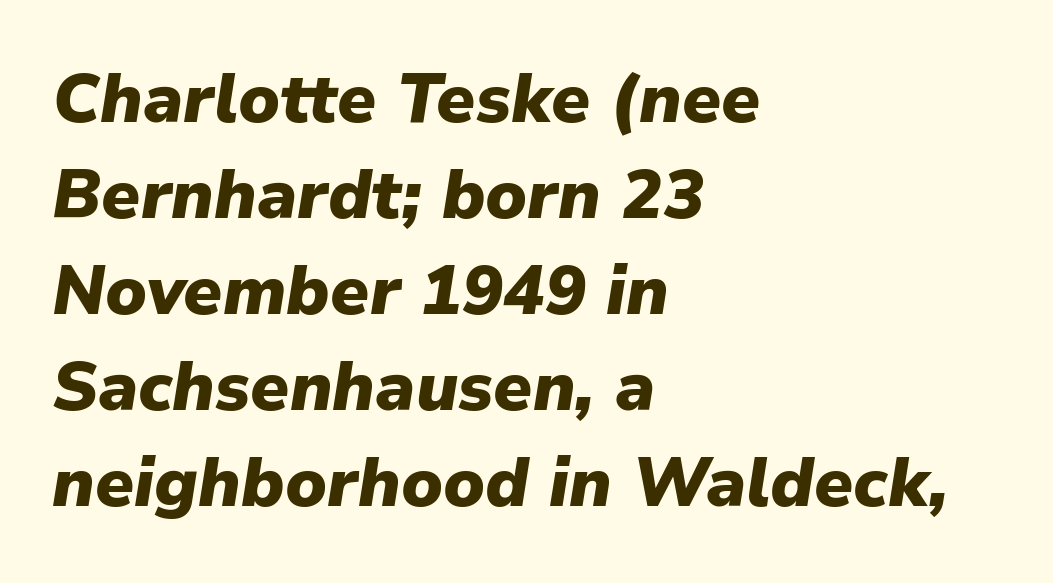
Q: Is the text bold? A: Yes.
Q: Is the text italic (slanted)? A: Yes, it leans right by about 9 degrees.
Q: Is the text underlined? A: No.
Q: How is the paragraph aligned? A: Left-aligned.
Q: Is the spacing between letters normal or unusually wide? A: Normal.
Q: Is the spacing between lines tight, normal or loose? A: Normal.
Q: Width (condensed, normal, or wide)? A: Normal.
Q: Stroke contrast? A: Low.
Q: x-height? A: Medium.
Q: Monospaced? A: No.
